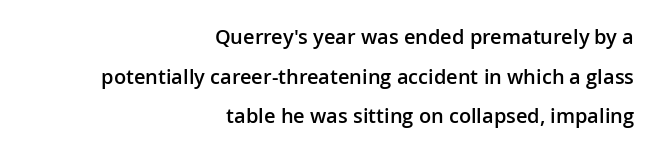
{"italic": "no", "bold": "semi", "underline": "no", "align": "right", "line_spacing": "loose", "line_spacing_ratio": 1.98, "letter_spacing": "normal", "letter_spacing_em": 0.0, "glyph_px": 20}
